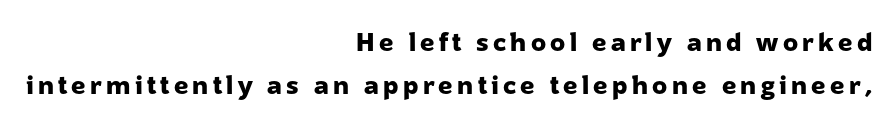
{"italic": "no", "bold": "yes", "underline": "no", "align": "right", "line_spacing_ratio": 1.71, "glyph_px": 25}
